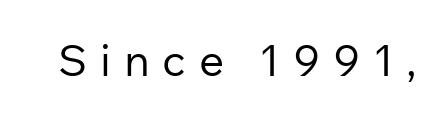
The image shows 44 px regular-weight sans-serif type, upright; set unusually wide letter spacing (+0.29 em), not underlined; low stroke contrast and a medium x-height.
